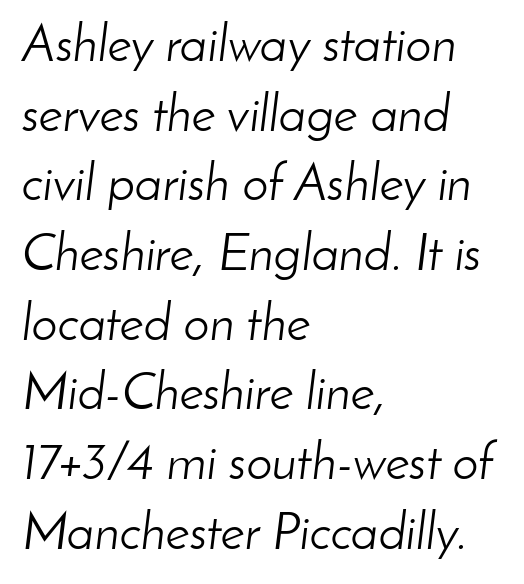
Honestly, the letter spacing is just normal — you wouldn't notice it. No extra ink here — the face is not bold. Horizontal bands of white between lines are of average thickness. You could not count columns in this text — the font is proportionally spaced. This sample is left-justified, so line endings fall wherever the words run out. Quick note: italic.
